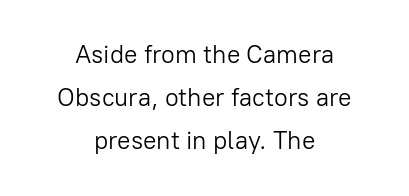
Q: Is the text bold? A: No.
Q: Is the text italic (slanted)? A: No, it is upright.
Q: Is the text underlined? A: No.
Q: How is the paragraph aligned? A: Centered.
Q: Is the spacing between letters normal or unusually wide? A: Normal.
